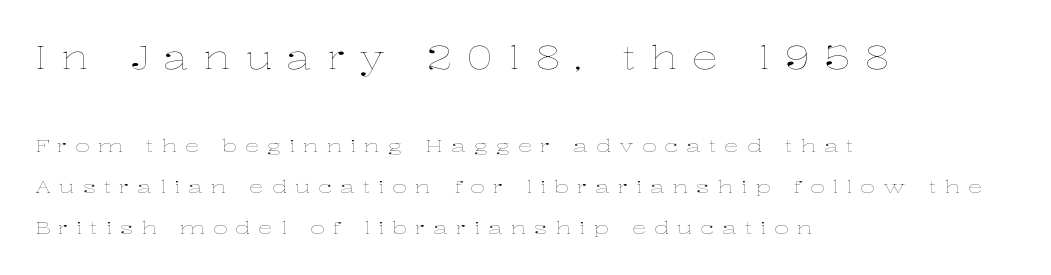
The zone under the glyphs is completely vacant. Compared with a centered layout, this one pins lines to the left instead. This layout puts the oversized block above and the modest block below. Students, observe: this is what heavily led, spacious text looks like. Display-style spreading of the glyphs; the letterfit is very open.
